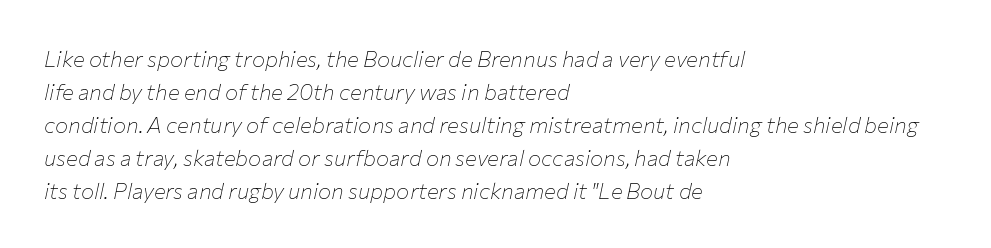
The image shows 22 px text type, italic (leaning right); set left-aligned, normal line spacing (1.5x), normal letter spacing, not underlined.
